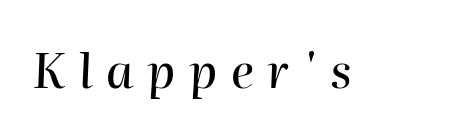
The space directly below the letters is spotless. Characters are canted at an angle relative to the baseline's perpendicular. The horizontal fit of the characters is loose and conspicuously gappy. Is this a fixed-width face? No — the glyphs have proportional, varying widths.
